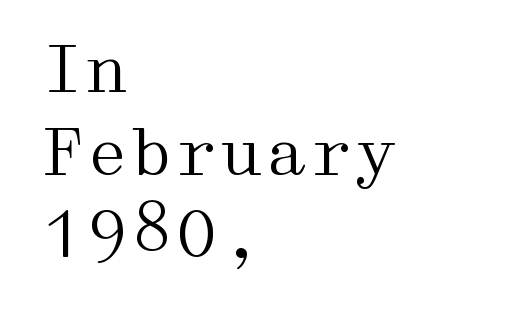
Ink coverage per letter is moderate at most. Notice how the passage keeps a crisp vertical edge on the left only. Descender tails drop into unmarked territory. The lettering stays uniformly vertical, giving the passage a roman look.
